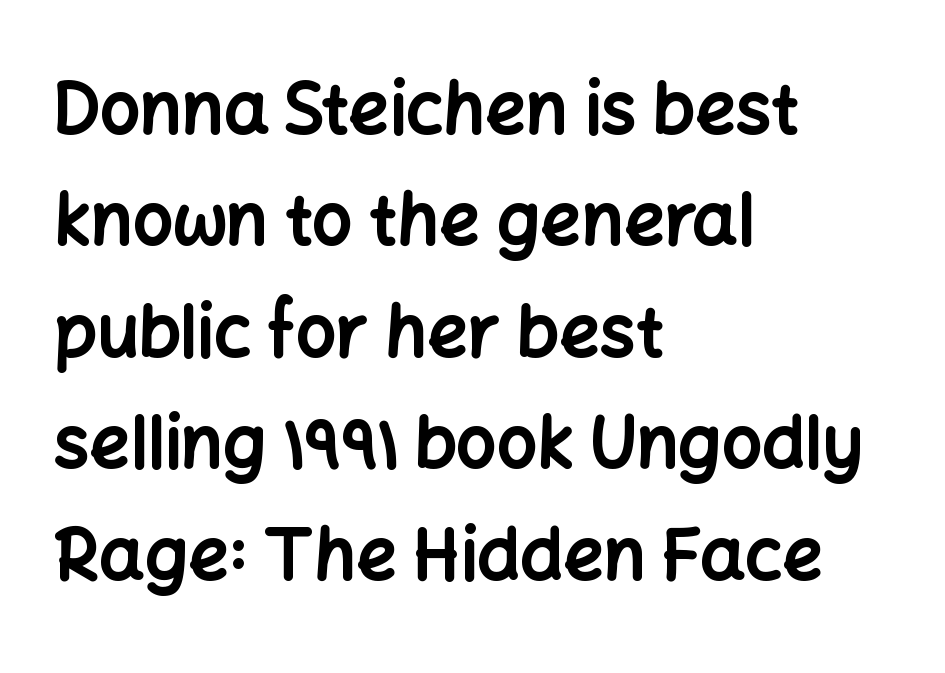
A bare baseline throughout the passage. This rendering uses left alignment, leaving the right contour irregular. A typesetter would call this proportional, since set widths differ per character. The horizontal fit of the characters is conventional and even. Posture: upright roman.
